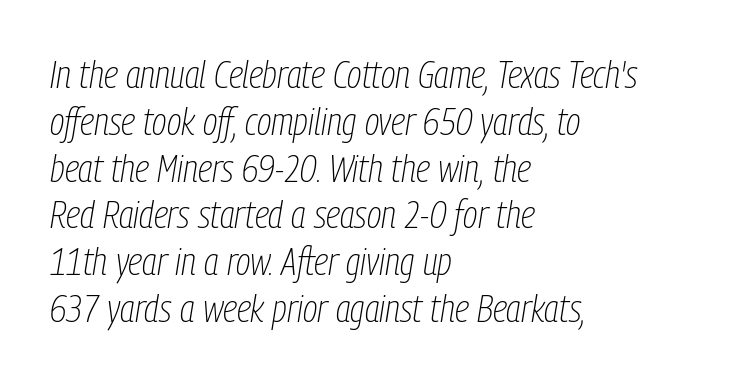
{"italic": "yes", "lean": "right", "slant_degrees": 9, "bold": "no", "weight": "thin", "width": "condensed", "stroke_contrast": "low", "x_height": "medium", "monospaced": "no", "underline": "no", "align": "left", "line_spacing_ratio": 1.2, "letter_spacing": "normal", "letter_spacing_em": 0.0, "glyph_px": 39}
